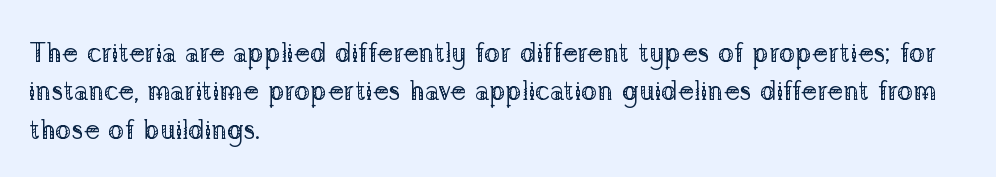
{"italic": "no", "bold": "no", "underline": "no", "align": "left", "line_spacing": "normal", "line_spacing_ratio": 1.42, "letter_spacing": "normal", "letter_spacing_em": 0.0, "glyph_px": 27}
